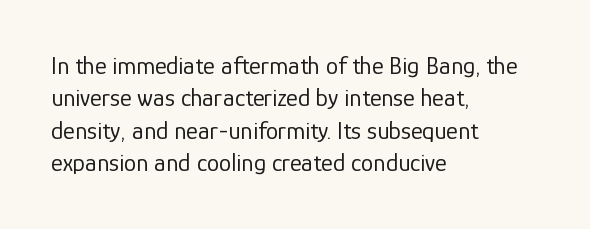
{"italic": "no", "bold": "no", "underline": "no", "align": "left", "line_spacing": "normal", "line_spacing_ratio": 1.3, "letter_spacing": "normal", "letter_spacing_em": 0.0, "glyph_px": 25}
